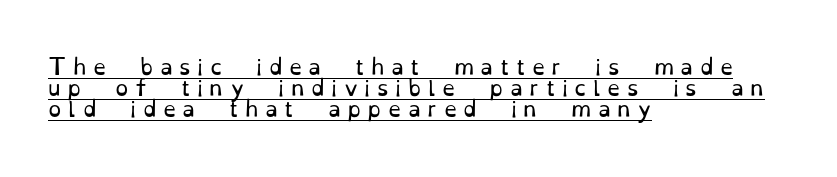
Q: Is the text bold? A: No.
Q: Is the text italic (slanted)? A: No, it is upright.
Q: Is the text underlined? A: Yes.
Q: How is the paragraph aligned? A: Left-aligned.
Q: Is the spacing between letters normal or unusually wide? A: Unusually wide.
Q: Is the spacing between lines tight, normal or loose? A: Tight.
